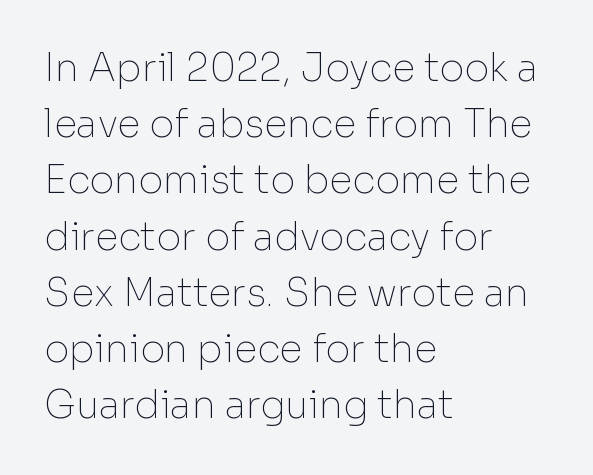
Looks like regular typesetting: each glyph gets only the width it needs. This sample is left-justified, so line endings fall wherever the words run out. This sample uses a sans-serif face. Summary of weight: not heavy and not bold. Only glyphs here, with clear space below each row.
